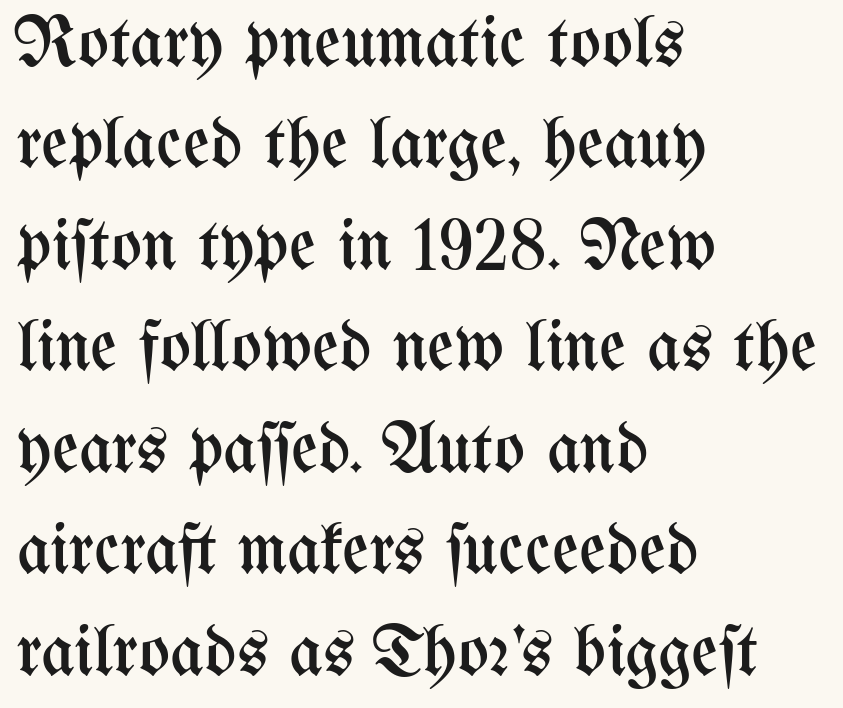
Is there any slant? The stems are plumb. The strokes carry an ordinary text weight at most. These lines sit exactly where default settings would place them. Proportional: the letters do not fall into vertical columns.
